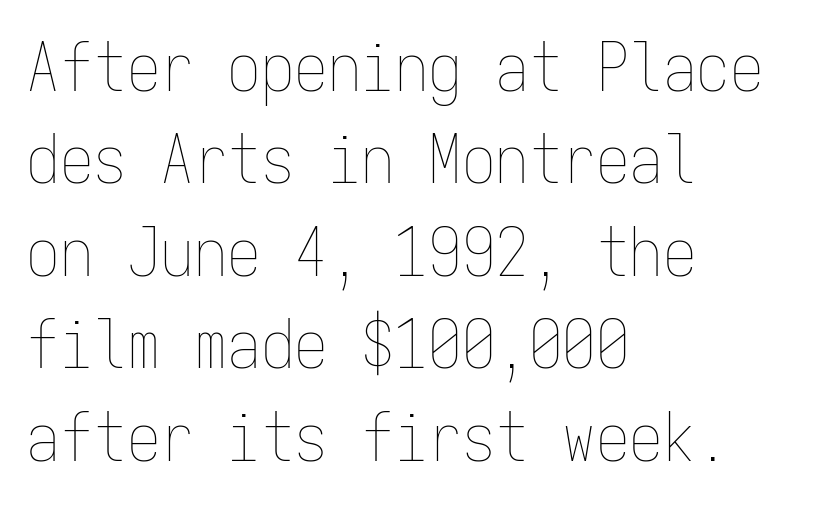
Ordinary non-slanted type is in use. Spacing verdict: monospaced, one width for all characters. The type is set solid horizontally, with unmodified tracking. In CSS terms this would be text-align: left. Whoever set this chose a conventional vertical rhythm. No chunkiness to these letters — they're not bold.
